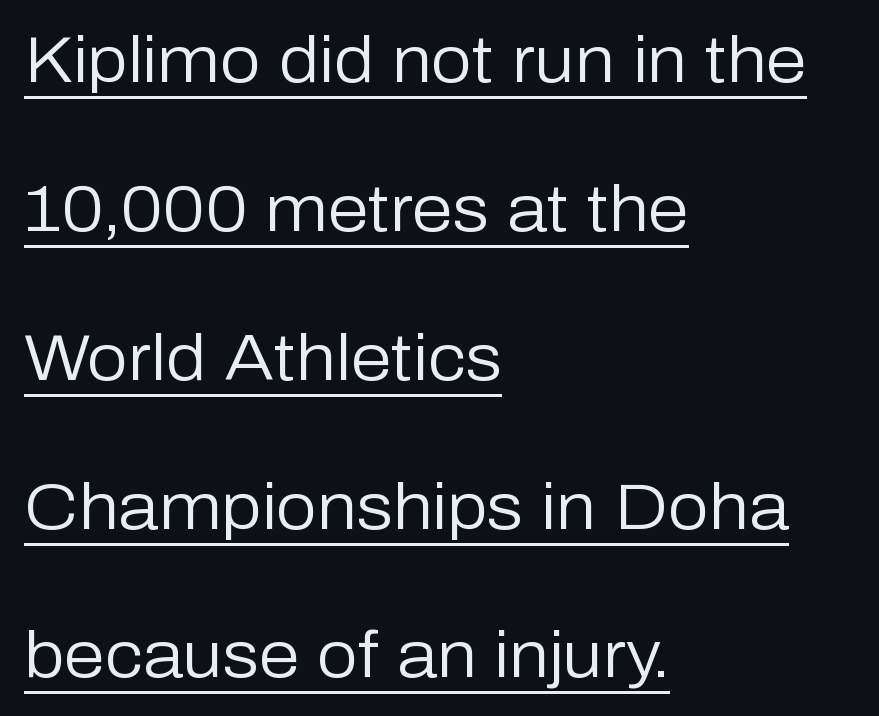
{"serif": "no", "italic": "no", "bold": "no", "weight": "regular", "width": "normal", "stroke_contrast": "low", "x_height": "medium", "monospaced": "no", "underline": "yes", "align": "left", "line_spacing": "loose", "line_spacing_ratio": 2.29, "letter_spacing": "normal", "letter_spacing_em": 0.0, "glyph_px": 65}
